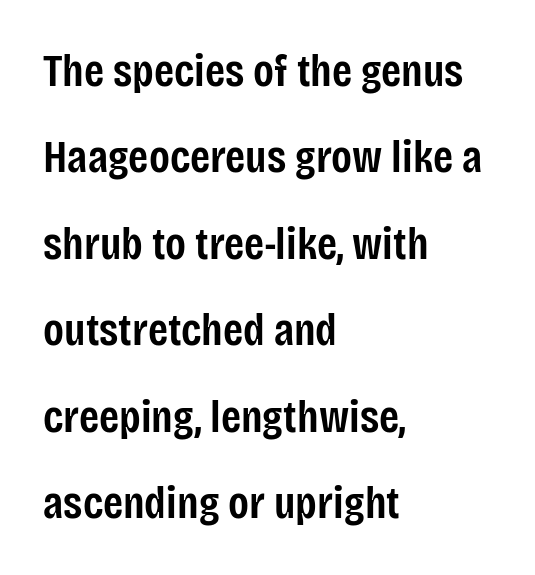
Is the type bold? Partly — it's a semibold, heavier than regular but not fully bold. Caption: standard tracking, unaltered. Typographically, this falls in the sans-serif category. Rendered with straight, roman letterforms.
